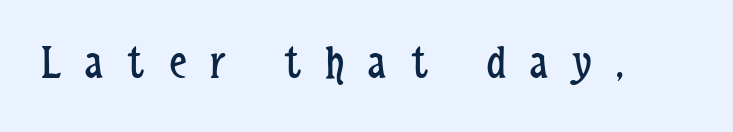
The image shows 49 px regular-weight, condensed sans-serif type, upright; set unusually wide letter spacing (+0.49 em), not underlined; low stroke contrast and a medium x-height.
